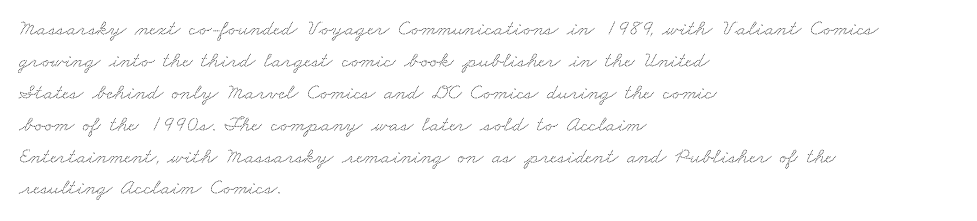
The image shows 22 px text type; set left-aligned, normal line spacing (1.45x), normal letter spacing, not underlined.
